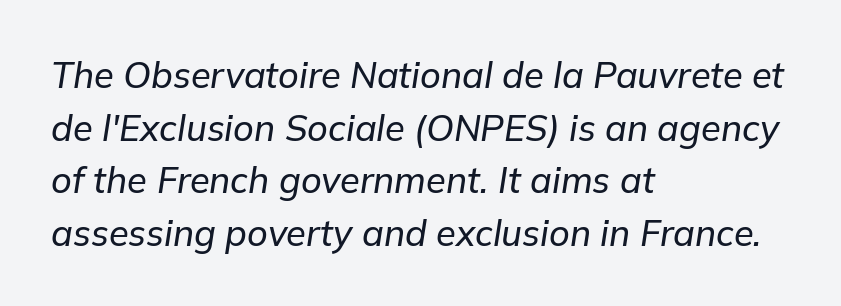
Any mark beneath the type? The region is blank. You could not count columns in this text — the font is proportionally spaced. The face used here is rendered with its standard letterfit. The space between consecutive lines is moderate. Casual observation: everything's shoved over to the left.
